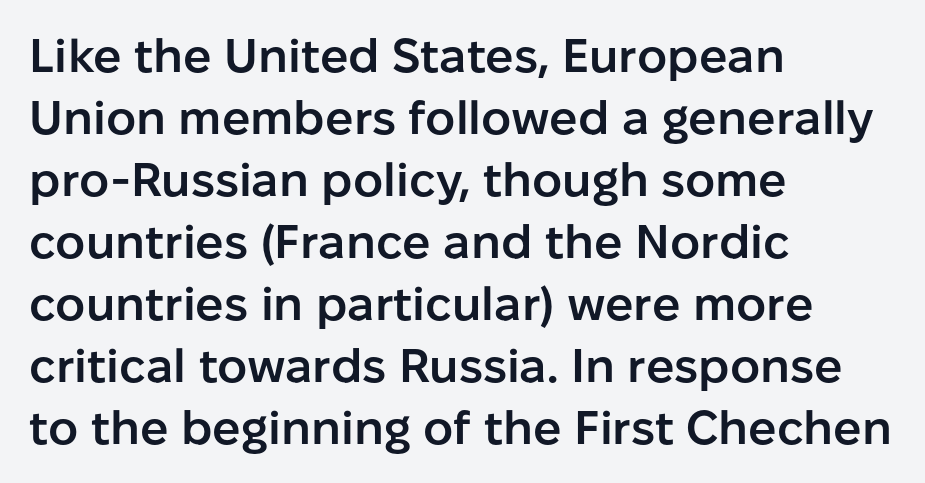
The image shows 47 px semibold sans-serif type, upright; set left-aligned, normal line spacing (1.32x), normal letter spacing, not underlined; low stroke contrast and a medium x-height.
